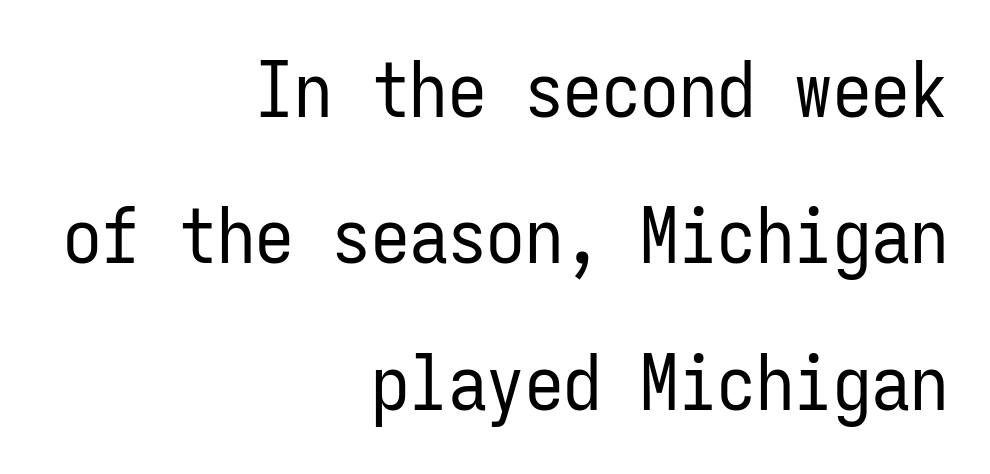
{"serif": "no", "italic": "no", "bold": "no", "weight": "regular", "width": "condensed", "stroke_contrast": "low", "x_height": "medium", "monospaced": "yes", "underline": "no", "align": "right", "line_spacing": "loose", "line_spacing_ratio": 1.9, "letter_spacing": "normal", "letter_spacing_em": 0.0, "glyph_px": 77}
